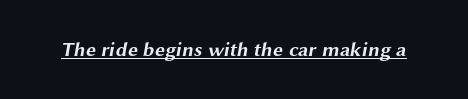
The image shows 20 px bold type; set normal letter spacing, underlined.
